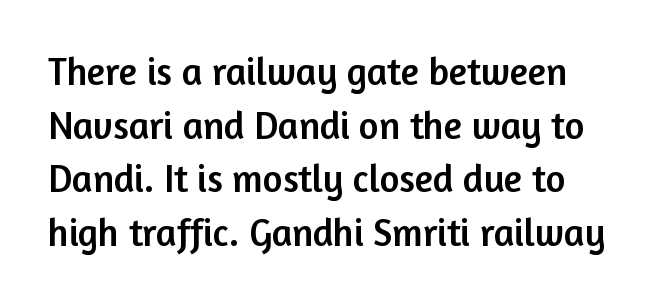
{"serif": "no", "italic": "no", "width": "normal", "stroke_contrast": "low", "x_height": "medium", "monospaced": "no", "underline": "no", "line_spacing": "normal", "line_spacing_ratio": 1.41, "letter_spacing": "normal", "letter_spacing_em": 0.0, "glyph_px": 38}
